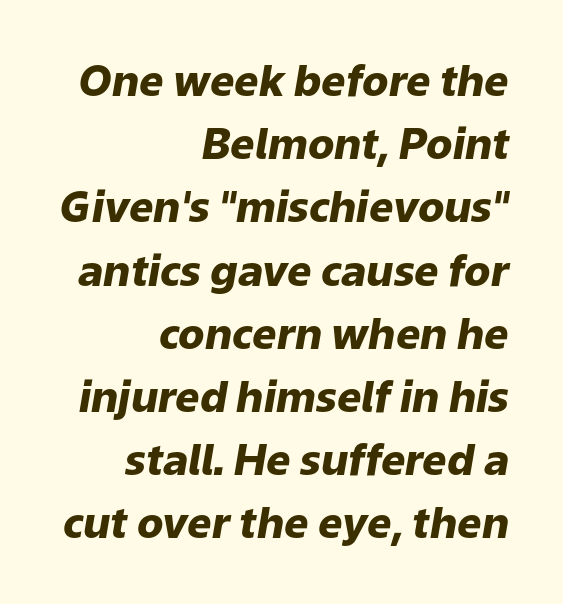
The baseline area is clear. Vertically, the passage feels balanced, rows spaced as you'd expect. Between one letter and the next there's only the usual sliver of space. Is the type slanted? Yes — the strokes lean at a clear angle. Students, this is bold: see how much ink each stroke carries.
